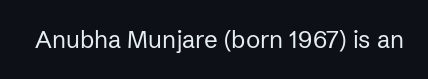
Q: Is the text bold? A: No.
Q: Is the text italic (slanted)? A: No, it is upright.
Q: Is the text underlined? A: No.
Q: Is the spacing between letters normal or unusually wide? A: Normal.
